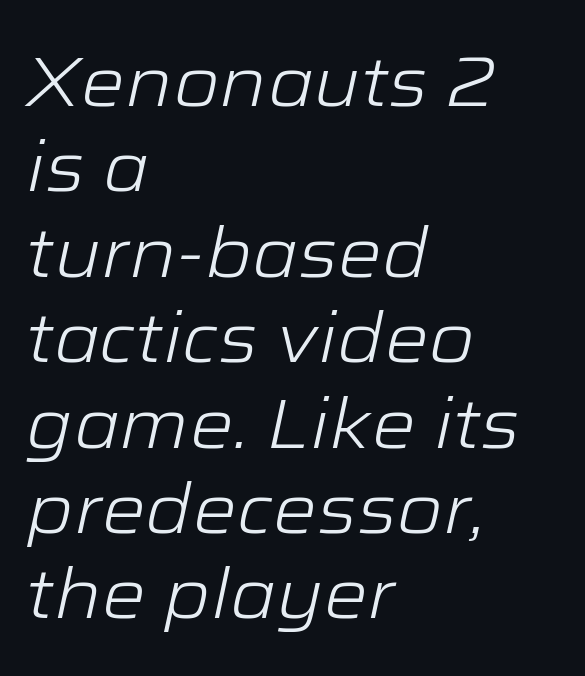
In terms of posture, this sample is oblique. The passage shown is typed in a proportional face where columns would drift. Is the block centered? No — it sits flush against the left margin. A clean baseline with only descenders dipping below it. Nothing unusual about the tracking: characters are spaced as the font intends.
